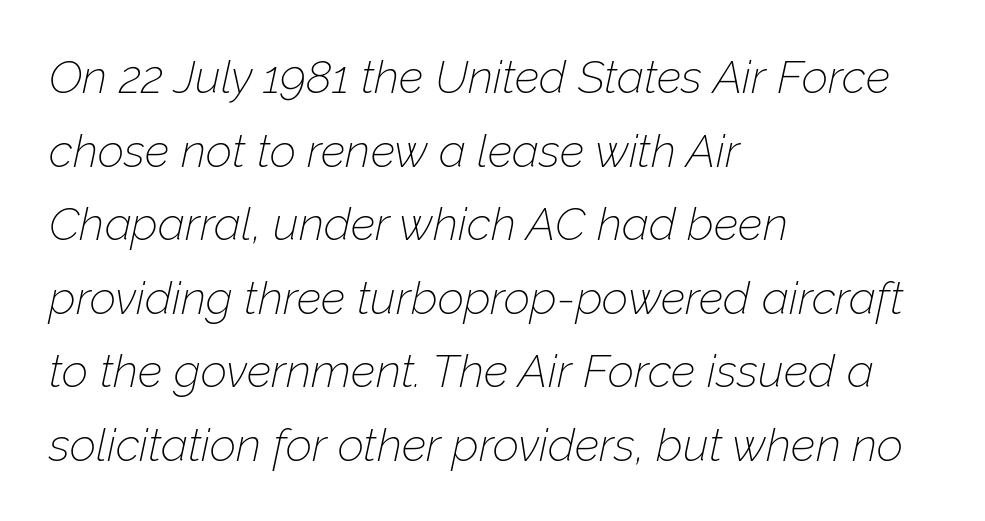
The image shows 46 px thin type, italic (leaning right); set left-aligned, normal line spacing (1.6x), normal letter spacing, not underlined; low stroke contrast and a medium x-height.
